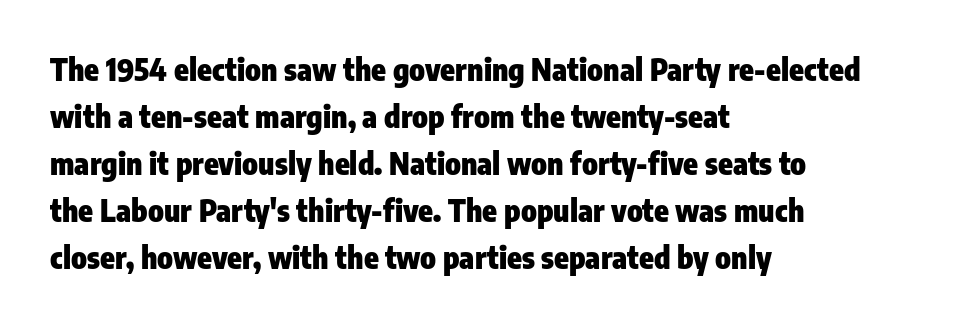
The image shows 30 px heavy, condensed sans-serif type, upright; set left-aligned, normal line spacing (1.57x), normal letter spacing, not underlined; low stroke contrast and a medium x-height.
